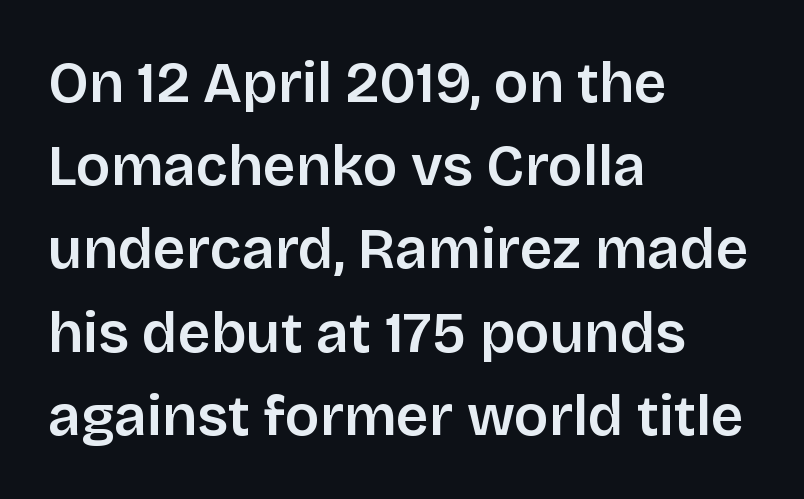
The image shows 57 px sans-serif type, upright; set left-aligned, normal line spacing (1.46x), normal letter spacing, not underlined; low stroke contrast and a large x-height.
